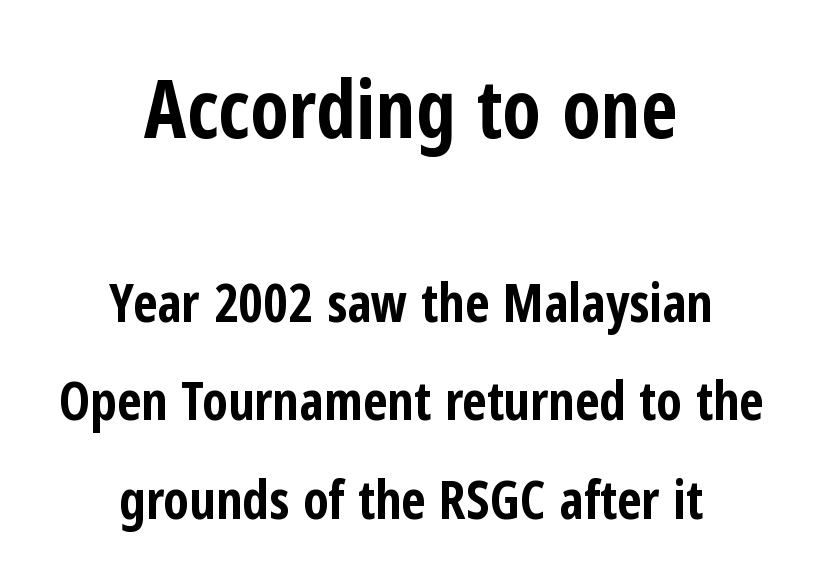
Q: Is the text bold? A: Yes.
Q: Is the text italic (slanted)? A: No, it is upright.
Q: Is the typeface a serif or a sans-serif typeface? A: Sans-serif.
Q: Is the text underlined? A: No.
Q: How is the paragraph aligned? A: Centered.
Q: Is the spacing between letters normal or unusually wide? A: Normal.
Q: Which block of text is set in a larger size, the first (top) or the second (bottom)? A: The first (top) one.
Q: Width (condensed, normal, or wide)? A: Condensed.
Q: Stroke contrast? A: Low.
Q: x-height? A: Medium.
Q: Monospaced? A: No.
